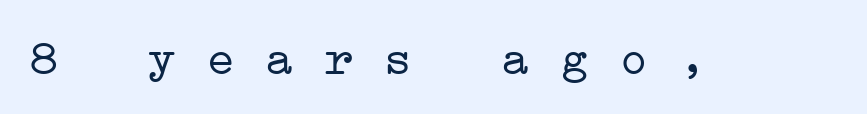
The image shows 49 px light, wide serif type, monospaced; set normal letter spacing, not underlined; low stroke contrast and a medium x-height.
